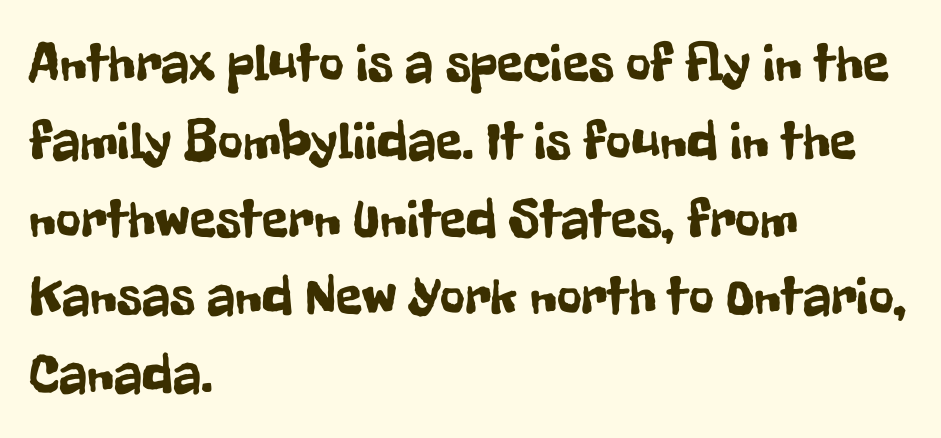
Q: Is the text italic (slanted)? A: No, it is upright.
Q: Is the typeface a serif or a sans-serif typeface? A: Sans-serif.
Q: Is the text underlined? A: No.
Q: How is the paragraph aligned? A: Left-aligned.
Q: Is the spacing between letters normal or unusually wide? A: Normal.
Q: Is the spacing between lines tight, normal or loose? A: Normal.
Q: Width (condensed, normal, or wide)? A: Condensed.
Q: Stroke contrast? A: Low.
Q: x-height? A: Medium.
Q: Monospaced? A: No.
